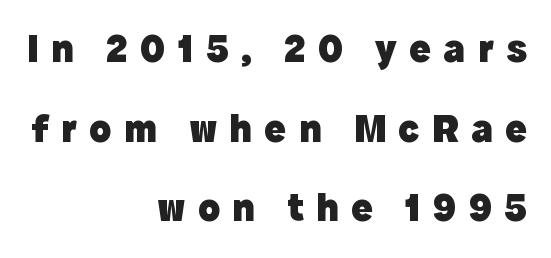
Looks like regular typesetting: each glyph gets only the width it needs. Style check: upright. The characters look thick and weighty, a clear bold. Serif or sans? Sans — the stroke terminals are bare. In CSS terms this would be text-align: right. Horizontal bands of white between lines are thick stripes.
